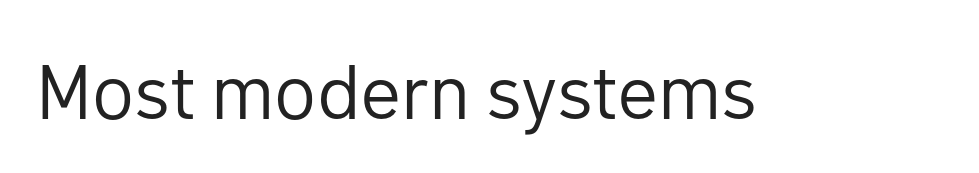
Q: Is the text bold? A: No.
Q: Is the text italic (slanted)? A: No, it is upright.
Q: Is the typeface a serif or a sans-serif typeface? A: Sans-serif.
Q: Is the text underlined? A: No.
Q: Is the spacing between letters normal or unusually wide? A: Normal.
Q: Width (condensed, normal, or wide)? A: Normal.
Q: Stroke contrast? A: Low.
Q: x-height? A: Medium.
Q: Monospaced? A: No.
